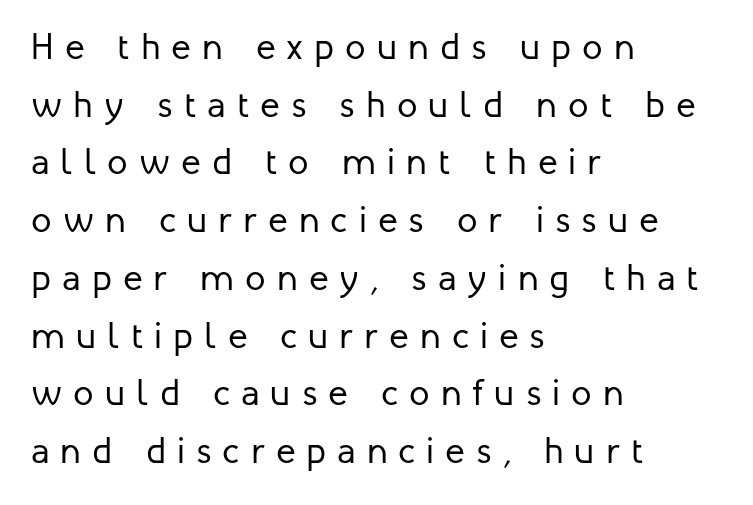
Q: Is the text bold? A: No.
Q: Is the text italic (slanted)? A: No, it is upright.
Q: Is the typeface a serif or a sans-serif typeface? A: Sans-serif.
Q: Is the text underlined? A: No.
Q: How is the paragraph aligned? A: Left-aligned.
Q: Is the spacing between letters normal or unusually wide? A: Unusually wide.
Q: Is the spacing between lines tight, normal or loose? A: Normal.
Q: Width (condensed, normal, or wide)? A: Normal.
Q: Stroke contrast? A: Low.
Q: x-height? A: Medium.
Q: Monospaced? A: No.
